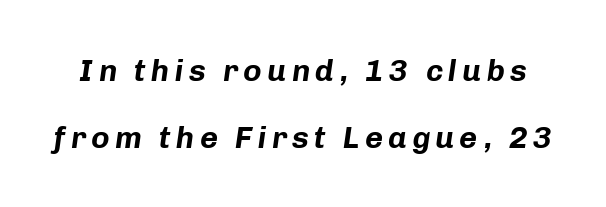
Line spacing here is loose. This sample uses an oblique cut, with every glyph tilted off the vertical. The face used here has the dense, thick strokes of a bold. Letters rest on an invisible, unmarked baseline.
